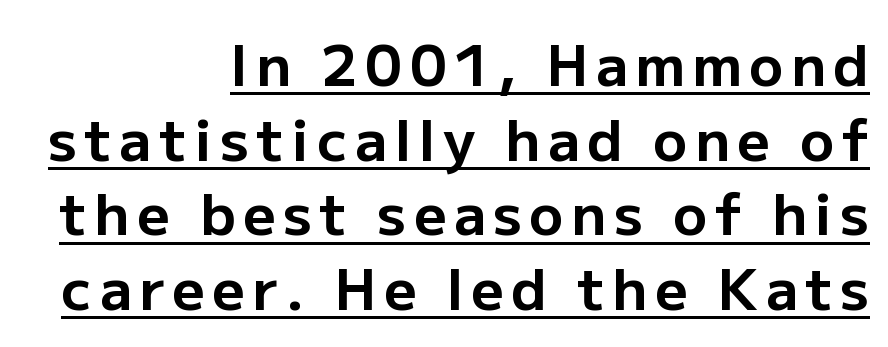
The image shows 57 px bold sans-serif type, upright; set right-aligned, normal line spacing (1.31x), underlined; low stroke contrast and a medium x-height.
